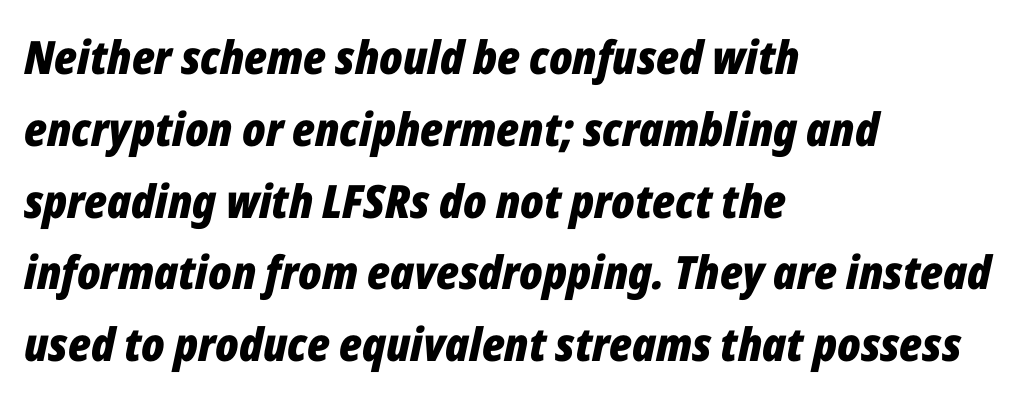
The image shows 46 px bold, condensed type, italic (leaning right); set left-aligned, normal line spacing (1.56x), normal letter spacing, not underlined; low stroke contrast and a medium x-height.
